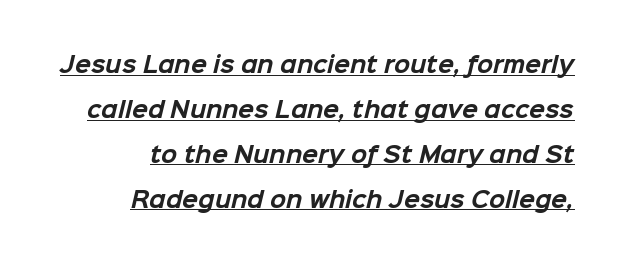
This block would shrink considerably if given ordinary leading; it's expanded now. The typesetter has applied underlining to the passage shown. Honestly, the letter spacing is just normal — you wouldn't notice it. The face used here has the dense, thick strokes of a bold.
